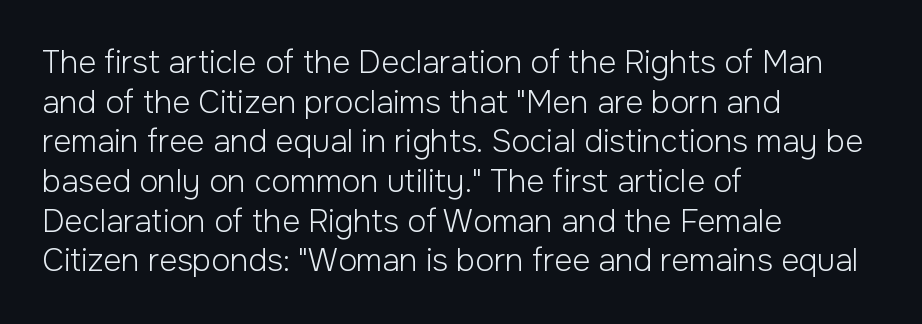
Q: Is the text bold? A: No.
Q: Is the text italic (slanted)? A: No, it is upright.
Q: Is the typeface a serif or a sans-serif typeface? A: Sans-serif.
Q: Is the text underlined? A: No.
Q: How is the paragraph aligned? A: Left-aligned.
Q: Is the spacing between letters normal or unusually wide? A: Normal.
Q: Is the spacing between lines tight, normal or loose? A: Normal.
Q: Width (condensed, normal, or wide)? A: Normal.
Q: Stroke contrast? A: Low.
Q: x-height? A: Medium.
Q: Monospaced? A: No.
